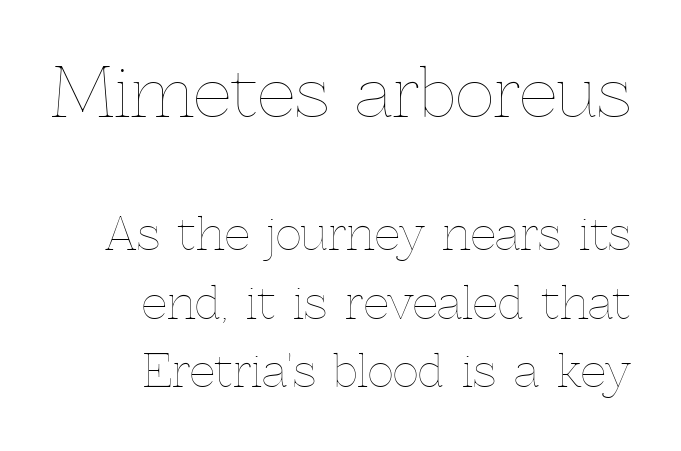
{"italic": "no", "bold": "no", "weight": "thin", "width": "normal", "x_height": "medium", "monospaced": "no", "underline": "no", "align": "right", "line_spacing": "normal", "line_spacing_ratio": 1.52, "letter_spacing": "normal", "letter_spacing_em": 0.0, "larger_block": "first", "size_ratio": 1.49, "glyph_px": 67}
